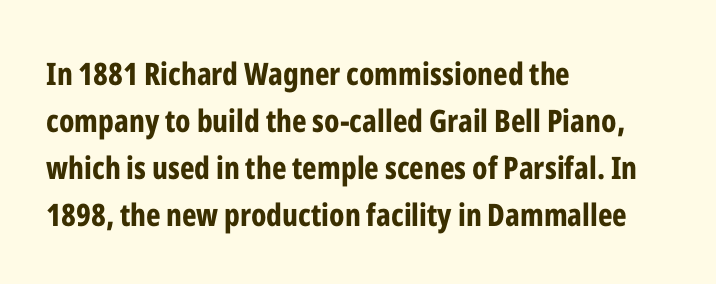
The image shows 31 px bold, condensed sans-serif type, upright; set left-aligned, normal line spacing (1.52x), normal letter spacing, not underlined; low stroke contrast and a medium x-height.
